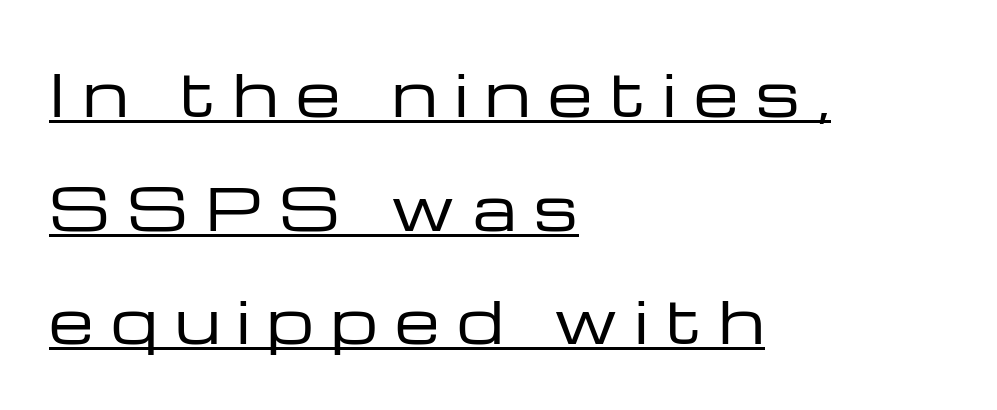
Q: Is the text bold? A: No.
Q: Is the text italic (slanted)? A: No, it is upright.
Q: Is the typeface a serif or a sans-serif typeface? A: Sans-serif.
Q: Is the text underlined? A: Yes.
Q: How is the paragraph aligned? A: Left-aligned.
Q: Is the spacing between letters normal or unusually wide? A: Unusually wide.
Q: Is the spacing between lines tight, normal or loose? A: Loose.
Q: Width (condensed, normal, or wide)? A: Wide.
Q: Stroke contrast? A: Low.
Q: x-height? A: Medium.
Q: Monospaced? A: No.
